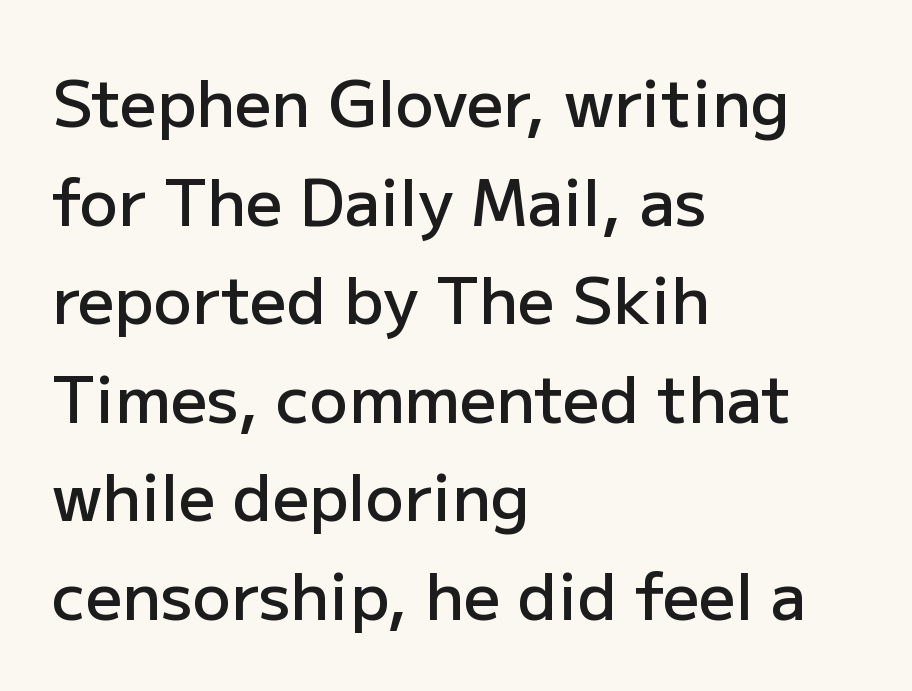
In terms of letterform style, serifs are entirely absent. The block of text has a typical density, with ordinary space between rows. Semibold letterforms, between regular and bold. Glance below the letters and you will spot only blank space.
